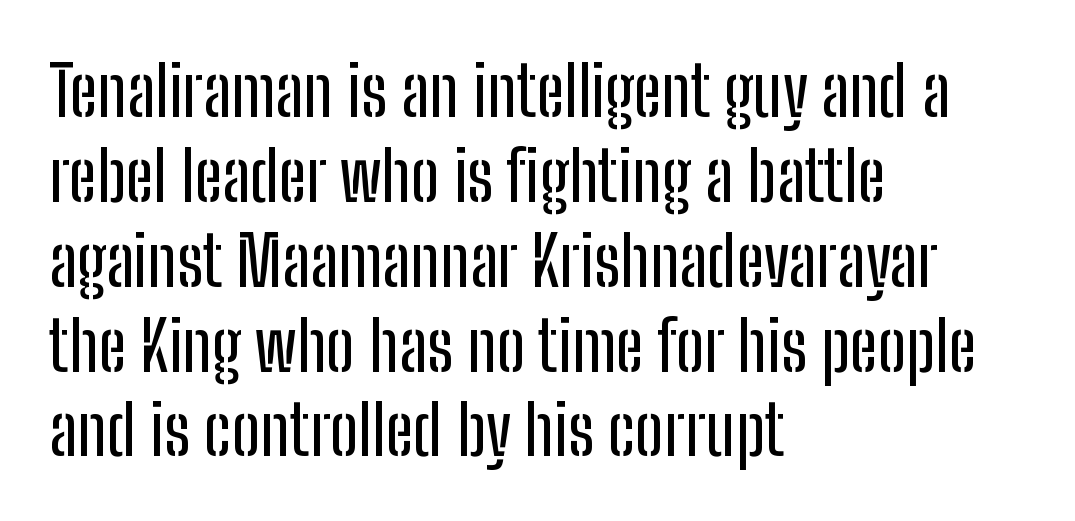
In CSS terms this would be text-align: left. Is this a sans? Yes — the strokes have no serifs. Is there any slant? The stems are plumb. Character widths vary here, with narrow letters taking less room than wide ones. The gaps between neighbouring characters are ordinary and unremarkable.
